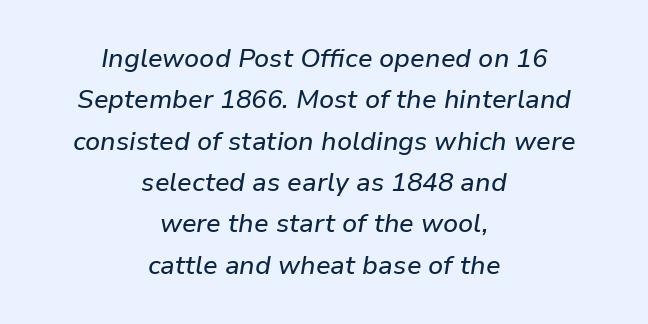
Q: Is the text italic (slanted)? A: Yes, it leans right by about 9 degrees.
Q: Is the text underlined? A: No.
Q: How is the paragraph aligned? A: Centered.
Q: Is the spacing between letters normal or unusually wide? A: Normal.
Q: Is the spacing between lines tight, normal or loose? A: Normal.
